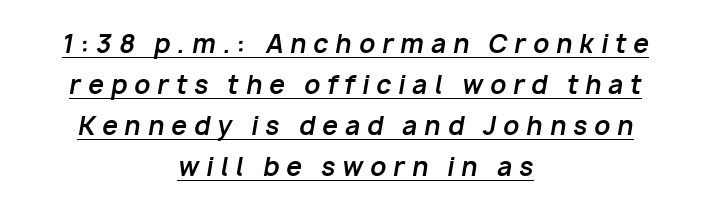
{"italic": "yes", "lean": "right", "slant_degrees": 10, "bold": "yes", "underline": "yes", "align": "center", "line_spacing": "normal", "line_spacing_ratio": 1.64, "letter_spacing": "wide", "letter_spacing_em": 0.28, "glyph_px": 25}
